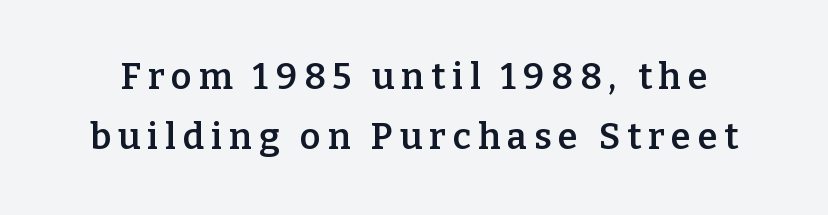
The image shows 36 px semibold serif type, upright; set normal line spacing (1.67x), not underlined; low stroke contrast and a medium x-height.
